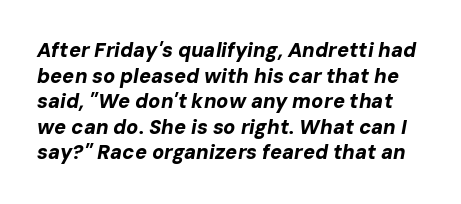
Q: Is the text bold? A: Yes.
Q: Is the text italic (slanted)? A: Yes, it leans right by about 10 degrees.
Q: Is the text underlined? A: No.
Q: Is the spacing between letters normal or unusually wide? A: Normal.
Q: Is the spacing between lines tight, normal or loose? A: Normal.
